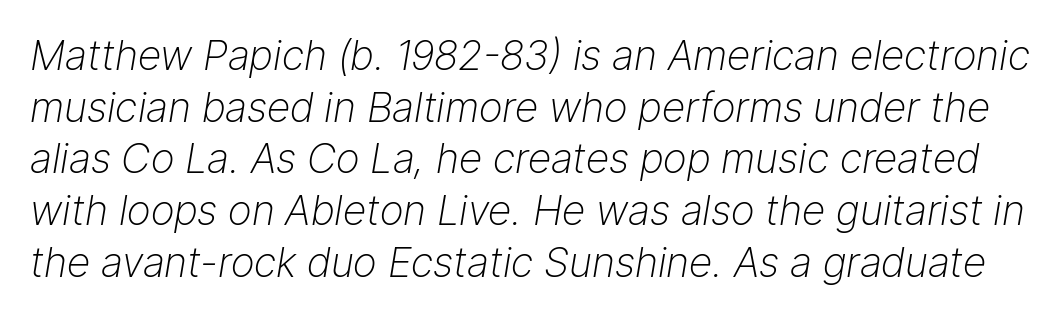
Letter spacing: default. Slant detected: the letters are inclined. Each stroke keeps to a modest, everyday thickness or less. Line spacing here is normal.
